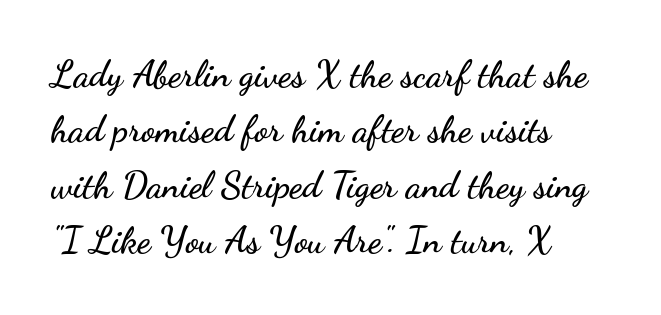
No feet cap the strokes, marking this as sans-serif type. The passage shown is typed in a proportional face where columns would drift. The area under the type is left untouched. Does extra space separate the letters? No, they use regular spacing. Normally led — the rows are evenly, conventionally spaced.
